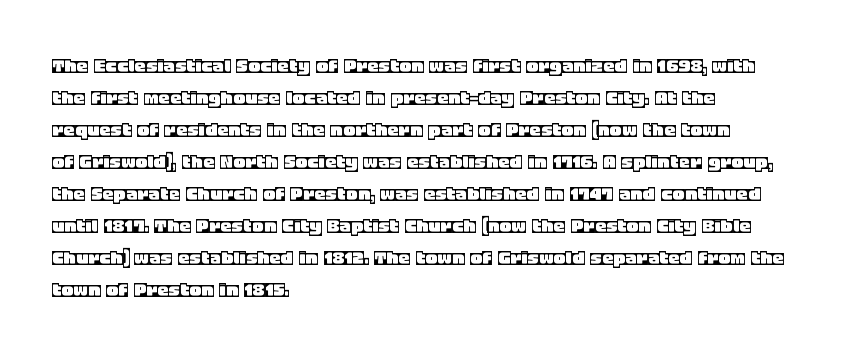
These lines are set flush left with a ragged right edge. Nope, not italic — everything's standing straight. Observe the ordinary spacing: letters are neighbours, not strangers. Vertically, the passage feels balanced, rows spaced as you'd expect. Has an underline been added? It has not.
